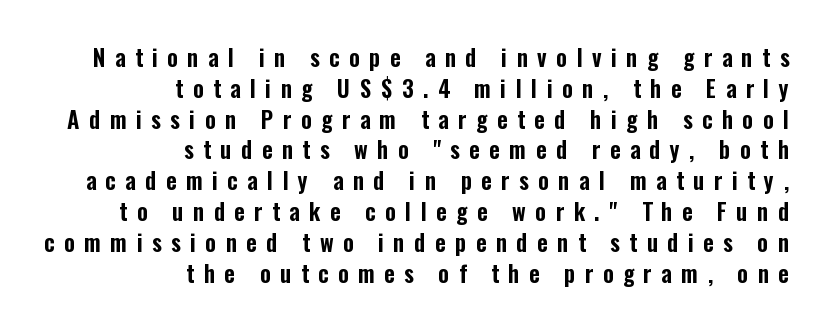
The image shows 23 px text type, upright; set right-aligned, normal line spacing (1.34x), unusually wide letter spacing (+0.41 em), not underlined.
